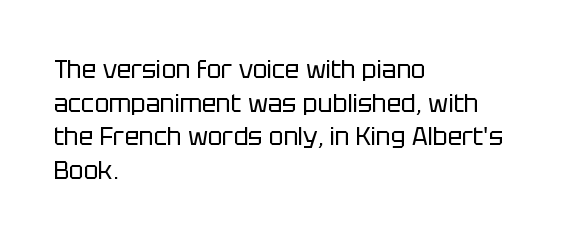
The image shows 24 px text type, upright; set left-aligned, normal line spacing (1.4x), normal letter spacing, not underlined.
